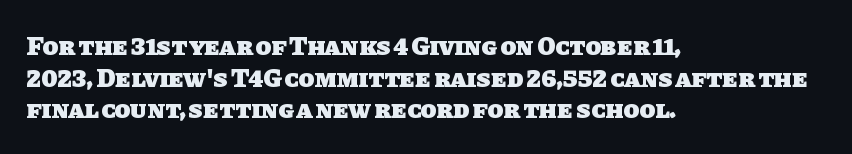
Spacing between characters is what you'd get straight out of the box. The compositor pushed each line to the left boundary. Compared with an ordinary text face, these strokes are far heavier — a full bold. Beneath every word, the page is bare.
